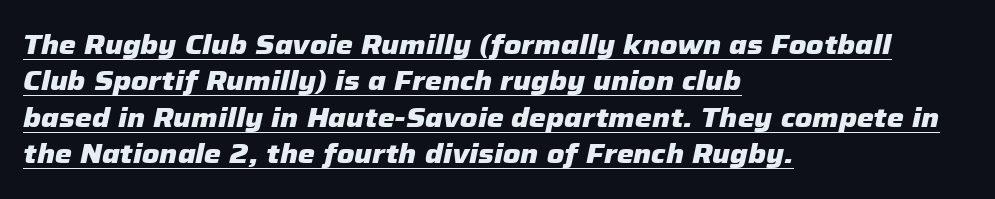
Q: Is the text bold? A: Yes.
Q: Is the text italic (slanted)? A: Yes, it leans right by about 12 degrees.
Q: Is the text underlined? A: Yes.
Q: How is the paragraph aligned? A: Left-aligned.
Q: Is the spacing between letters normal or unusually wide? A: Normal.
Q: Is the spacing between lines tight, normal or loose? A: Normal.
